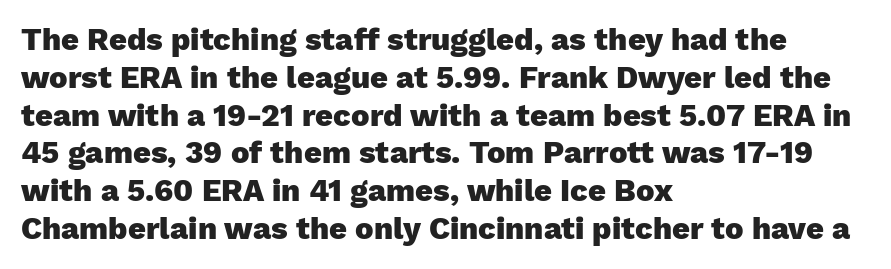
{"serif": "no", "italic": "no", "bold": "yes", "weight": "heavy", "width": "normal", "stroke_contrast": "low", "x_height": "medium", "monospaced": "no", "underline": "no", "align": "left", "line_spacing_ratio": 1.22, "letter_spacing": "normal", "letter_spacing_em": 0.0, "glyph_px": 31}
